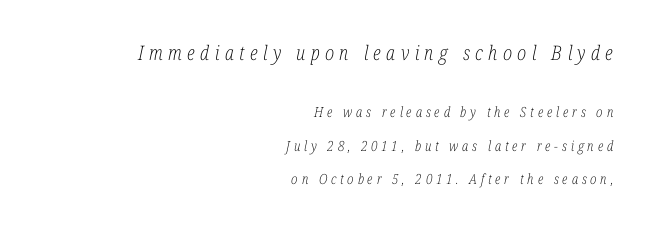
{"italic": "yes", "lean": "right", "slant_degrees": 12, "bold": "no", "underline": "no", "align": "right", "line_spacing": "loose", "line_spacing_ratio": 2.4, "letter_spacing": "wide", "letter_spacing_em": 0.27, "larger_block": "first", "size_ratio": 1.43, "glyph_px": 20}
